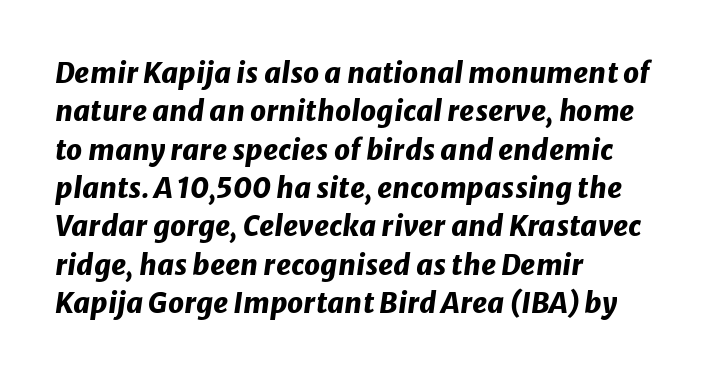
Rule under the text: the space is simply empty. Default kerning and tracking; the words read as compact shapes. Slanted lettering throughout. The lines are quadded left.
